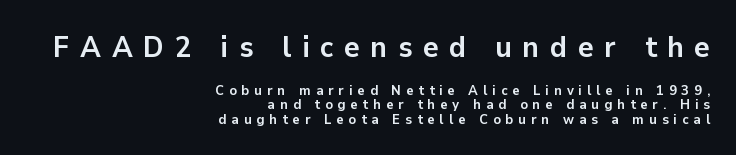
Q: Is the text bold? A: Yes.
Q: Is the text italic (slanted)? A: No, it is upright.
Q: Is the typeface a serif or a sans-serif typeface? A: Sans-serif.
Q: Is the text underlined? A: No.
Q: How is the paragraph aligned? A: Right-aligned.
Q: Is the spacing between letters normal or unusually wide? A: Unusually wide.
Q: Is the spacing between lines tight, normal or loose? A: Tight.
Q: Which block of text is set in a larger size, the first (top) or the second (bottom)? A: The first (top) one.
Q: Width (condensed, normal, or wide)? A: Normal.
Q: Stroke contrast? A: Low.
Q: x-height? A: Medium.
Q: Monospaced? A: No.
